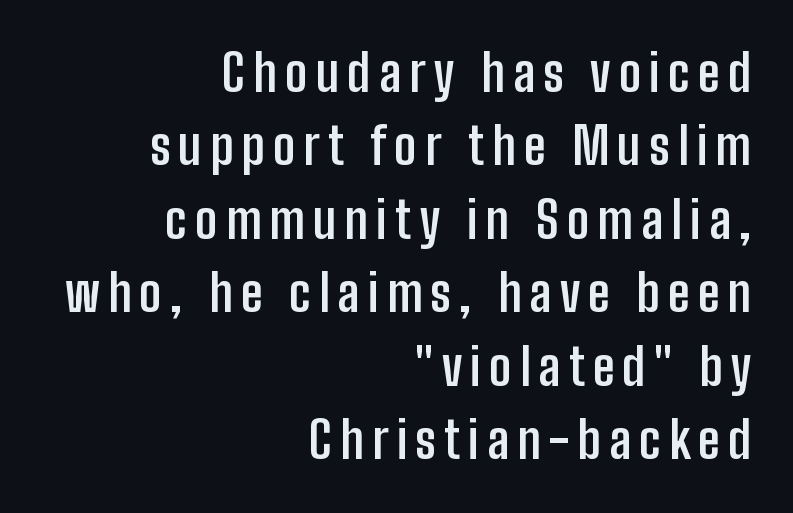
The image shows 50 px semibold, condensed sans-serif type, upright; set right-aligned, normal line spacing (1.47x), not underlined; low stroke contrast and a medium x-height.
